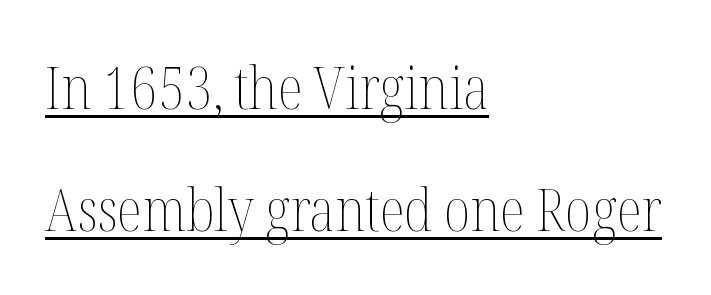
{"italic": "no", "bold": "no", "weight": "thin", "width": "condensed", "stroke_contrast": "medium", "x_height": "medium", "monospaced": "no", "underline": "yes", "align": "left", "line_spacing": "loose", "line_spacing_ratio": 2.07, "letter_spacing": "normal", "letter_spacing_em": 0.0, "glyph_px": 59}
